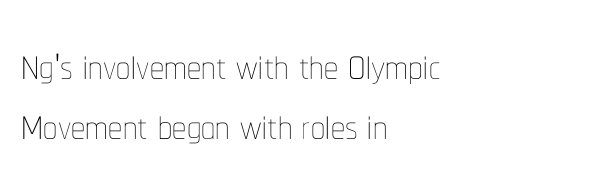
The lines in this sample share a left origin and differ only in where they stop. The letterforms sit shoulder to shoulder at normal distance. The face used here is proportionally spaced, like ordinary book or web type. Counters stay open thanks to moderate or lighter strokes.
